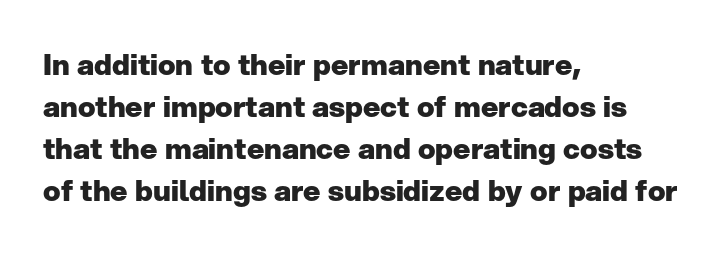
Descender tails drop into unmarked territory. Weight check: bold — yes, fully. If you drew a ruler down the left edge, every line would touch it. There is no visible air inserted between adjacent glyphs. A typesetter would call this proportional, since set widths differ per character.
